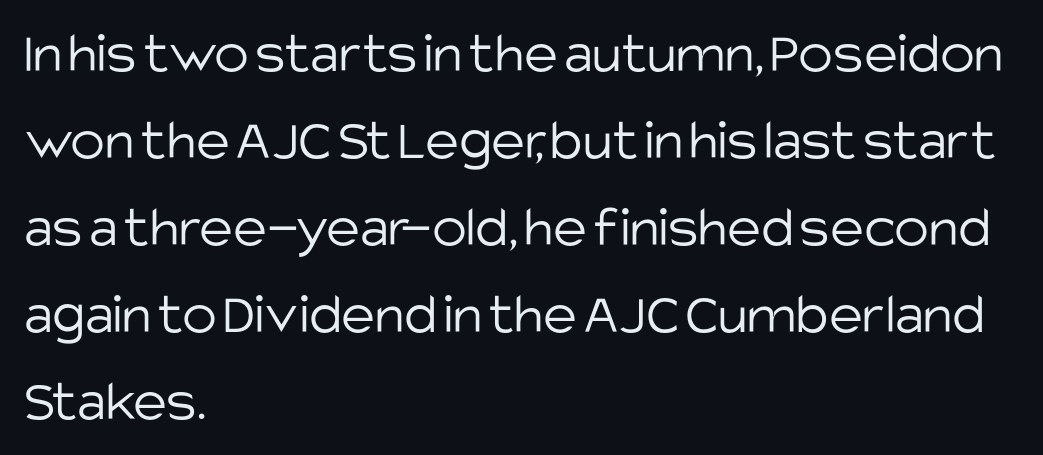
Q: Is the text bold? A: No.
Q: Is the text italic (slanted)? A: No, it is upright.
Q: Is the typeface a serif or a sans-serif typeface? A: Sans-serif.
Q: Is the text underlined? A: No.
Q: How is the paragraph aligned? A: Left-aligned.
Q: Is the spacing between letters normal or unusually wide? A: Normal.
Q: Is the spacing between lines tight, normal or loose? A: Normal.
Q: Width (condensed, normal, or wide)? A: Normal.
Q: Stroke contrast? A: Low.
Q: x-height? A: Large.
Q: Monospaced? A: No.
